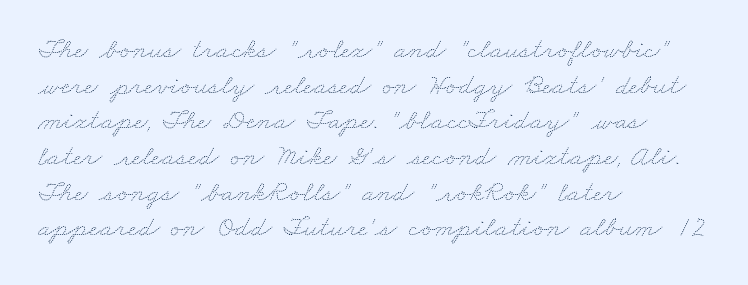
Q: Is the text bold? A: No.
Q: Is the text underlined? A: No.
Q: How is the paragraph aligned? A: Left-aligned.
Q: Is the spacing between letters normal or unusually wide? A: Normal.
Q: Width (condensed, normal, or wide)? A: Wide.
Q: Stroke contrast? A: Medium.
Q: x-height? A: Small.
Q: Monospaced? A: No.
